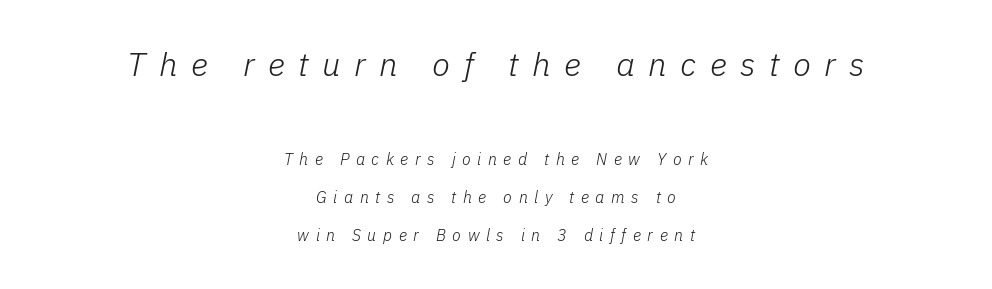
{"italic": "yes", "lean": "right", "slant_degrees": 11, "bold": "no", "weight": "light", "width": "normal", "stroke_contrast": "low", "x_height": "medium", "monospaced": "no", "underline": "no", "align": "center", "line_spacing": "loose", "line_spacing_ratio": 2.4, "letter_spacing": "wide", "letter_spacing_em": 0.41, "larger_block": "first", "size_ratio": 2.06, "glyph_px": 33}
